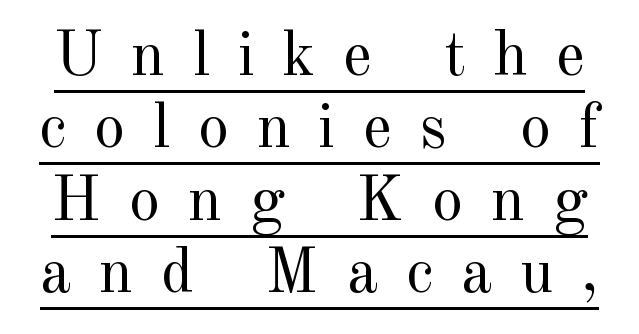
{"serif": "yes", "italic": "no", "bold": "no", "weight": "regular", "width": "normal", "x_height": "small", "monospaced": "no", "underline": "yes", "line_spacing": "tight", "line_spacing_ratio": 1.15, "letter_spacing": "wide", "letter_spacing_em": 0.44, "glyph_px": 63}
